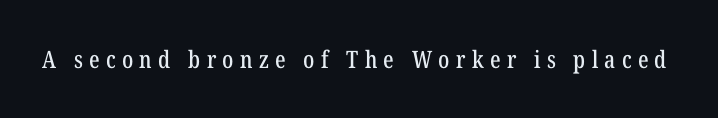
Decoration check: the copy has no underline. The rendering inserts visible extra space after every character. Quick note: not italic, upright.
